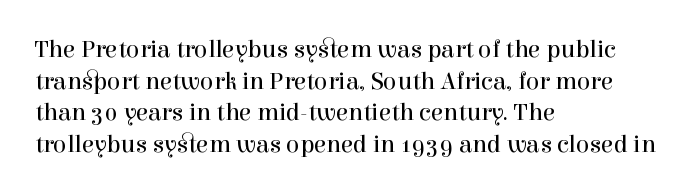
{"italic": "no", "bold": "no", "underline": "no", "align": "left", "line_spacing": "normal", "line_spacing_ratio": 1.27, "letter_spacing": "normal", "letter_spacing_em": 0.0, "glyph_px": 25}
